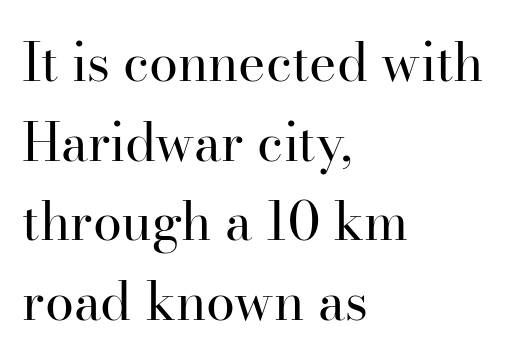
{"serif": "yes", "italic": "no", "bold": "no", "weight": "regular", "width": "normal", "stroke_contrast": "high", "x_height": "small", "monospaced": "no", "underline": "no", "align": "left", "line_spacing": "normal", "line_spacing_ratio": 1.53, "letter_spacing": "normal", "letter_spacing_em": 0.0, "glyph_px": 52}
